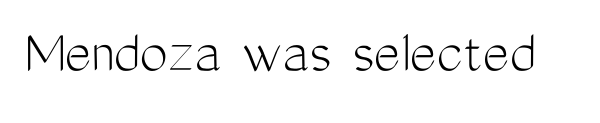
{"serif": "no", "italic": "no", "bold": "no", "weight": "light", "width": "condensed", "stroke_contrast": "medium", "x_height": "medium", "monospaced": "no", "underline": "no", "letter_spacing": "normal", "letter_spacing_em": 0.0, "glyph_px": 63}
